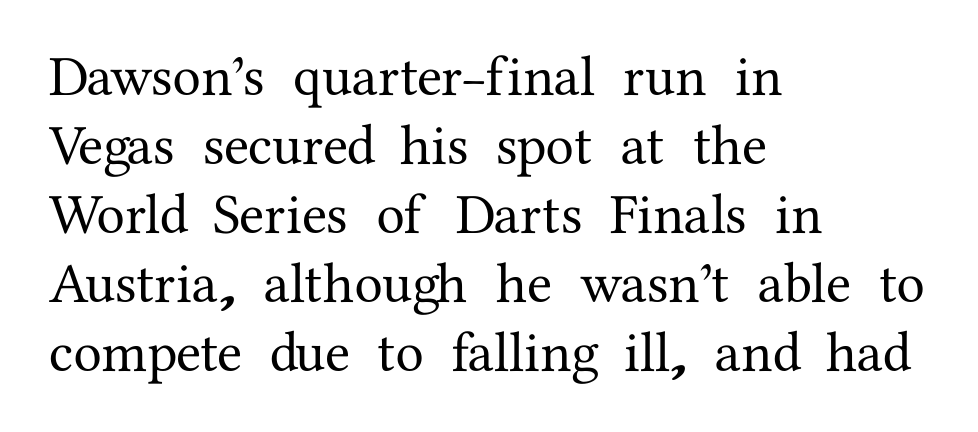
The strip under each line holds only bare page. The rendering shows small feet on the letterforms — a serif design. Glyph-to-glyph distance matches everyday printed text. Rendered with straight, roman letterforms.
